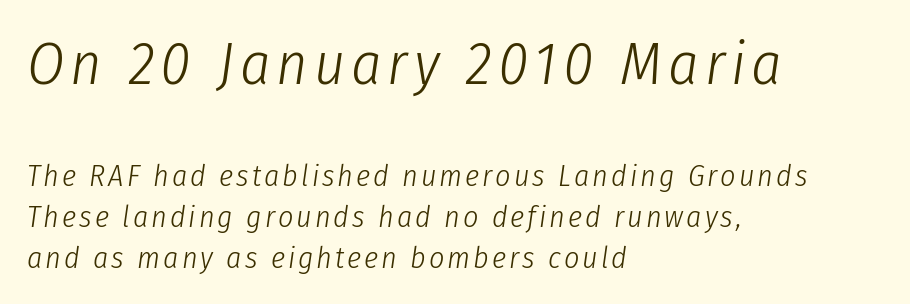
Beneath every word, the page is bare. The passage shown is not bold in any degree. These lines are rendered in a variable-pitch font. The text carries the slant typical of an italic or oblique font.
